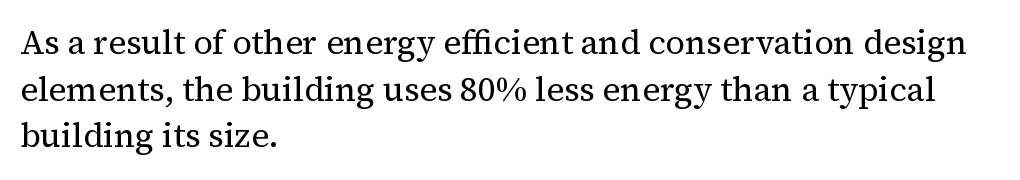
{"serif": "yes", "italic": "no", "bold": "no", "weight": "regular", "width": "normal", "stroke_contrast": "medium", "x_height": "medium", "monospaced": "no", "underline": "no", "align": "left", "line_spacing": "normal", "line_spacing_ratio": 1.37, "letter_spacing": "normal", "letter_spacing_em": 0.0, "glyph_px": 34}
